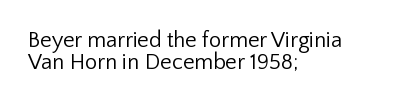
Q: Is the text bold? A: No.
Q: Is the text italic (slanted)? A: No, it is upright.
Q: Is the text underlined? A: No.
Q: How is the paragraph aligned? A: Left-aligned.
Q: Is the spacing between letters normal or unusually wide? A: Normal.
Q: Is the spacing between lines tight, normal or loose? A: Tight.
